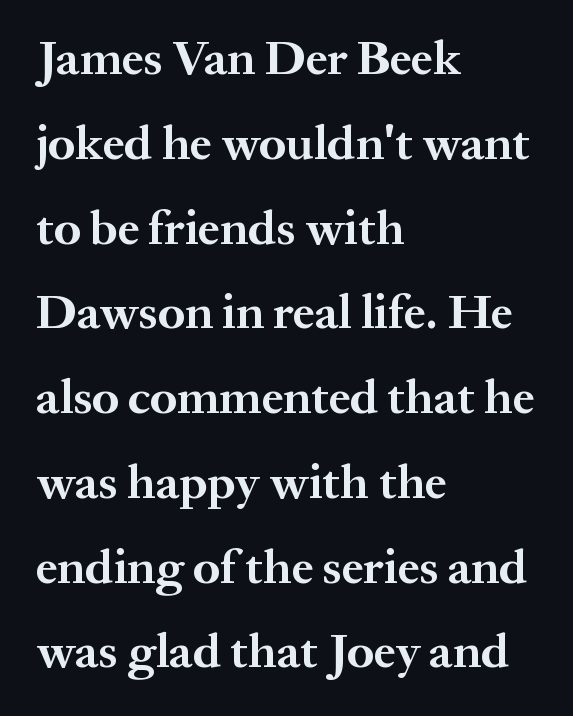
The image shows 49 px bold serif type, upright; set left-aligned, line spacing 1.73x, normal letter spacing, not underlined; medium stroke contrast and a medium x-height.
